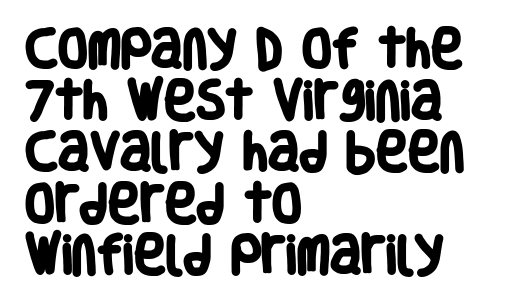
I'd describe the lettering as bold — thick and assertive. The passage is arranged the way most books set body copy — flush left. Underline: absent. The rendering shows plain stroke endings on the letterforms — a sans-serif design. Spacing between characters is what you'd get straight out of the box.
